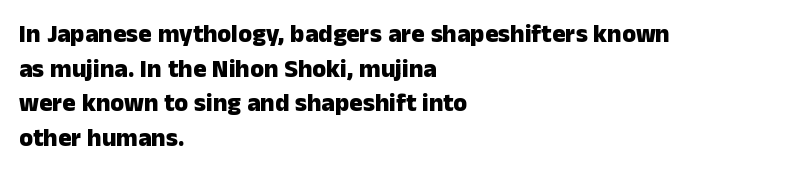
{"italic": "no", "bold": "yes", "underline": "no", "align": "left", "line_spacing": "normal", "line_spacing_ratio": 1.39, "letter_spacing": "normal", "letter_spacing_em": 0.0, "glyph_px": 25}
